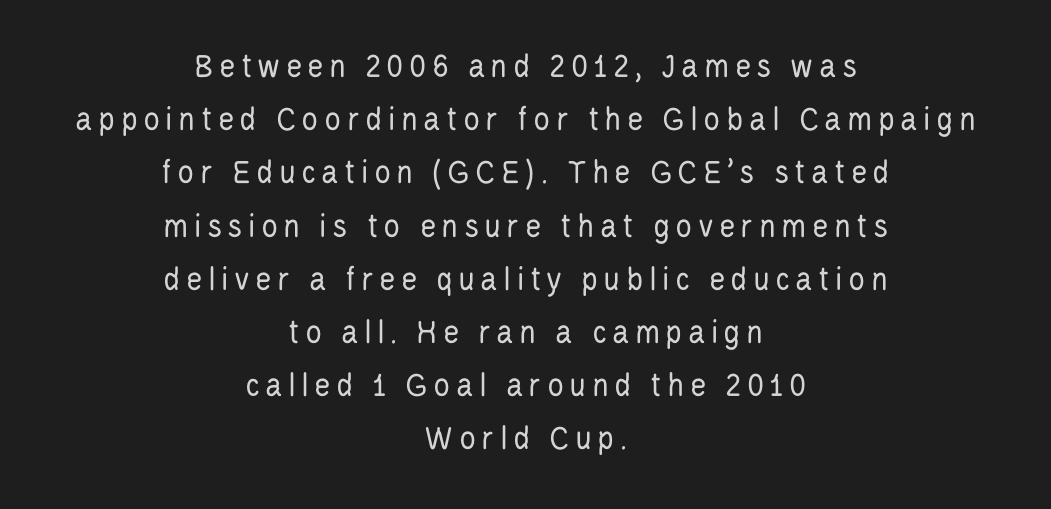
Nothing sits at the stroke ends, so this counts as sans-serif. Type without underlining. The strokes are not fattened; the text isn't bold. Casual observation: everything's sitting right in the middle. A typesetter would mark this as roman, not italic. The letters advance in unequal steps, a hallmark of proportional type.
